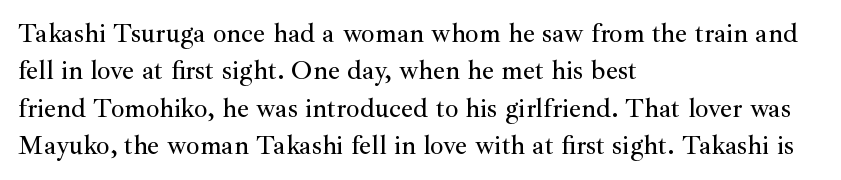
Normally led — the rows are evenly, conventionally spaced. Letter spacing: default. This is the regular roman posture of the typeface. Clear beneath every line of the passage. This rendering uses left alignment, leaving the right contour irregular.
